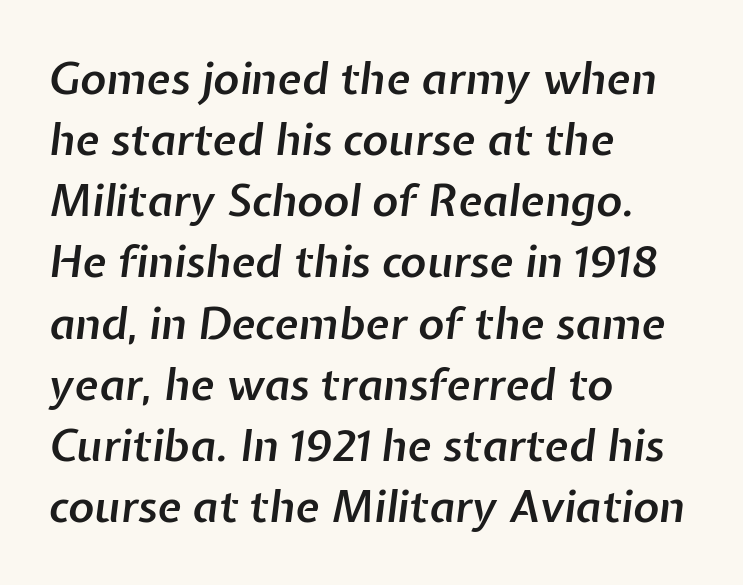
{"italic": "yes", "lean": "right", "slant_degrees": 7, "bold": "semi", "weight": "semibold", "width": "normal", "stroke_contrast": "low", "x_height": "medium", "monospaced": "no", "underline": "no", "align": "left", "line_spacing": "normal", "line_spacing_ratio": 1.39, "letter_spacing": "normal", "letter_spacing_em": 0.0, "glyph_px": 44}
